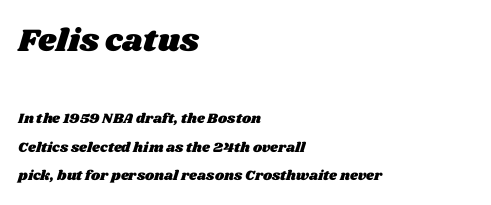
Spacing verdict: proportional, widths tailored to each character. Decoration check: the copy has no underline. Does extra space separate the letters? No, they use regular spacing. This sample is left-justified, so line endings fall wherever the words run out. One glance says open: line gaps are wider than usual.
